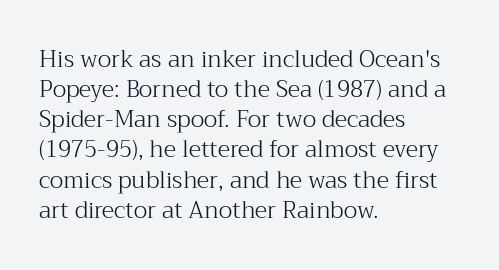
{"italic": "no", "bold": "no", "underline": "no", "align": "left", "line_spacing": "normal", "line_spacing_ratio": 1.31, "letter_spacing": "normal", "letter_spacing_em": 0.0, "glyph_px": 23}
